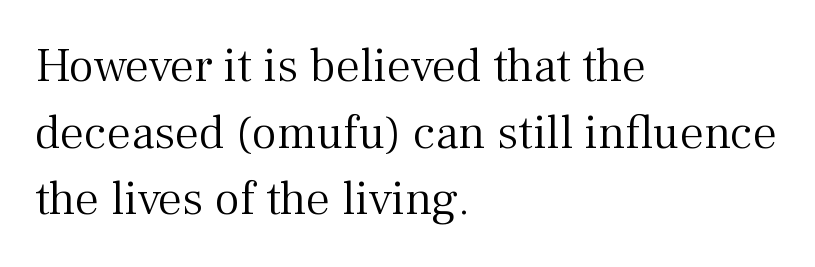
The image shows 48 px light serif type, upright; set left-aligned, normal line spacing (1.39x), normal letter spacing, not underlined; medium stroke contrast and a medium x-height.
